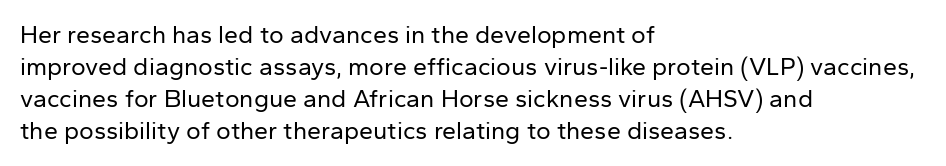
Q: Is the text bold? A: No.
Q: Is the text italic (slanted)? A: No, it is upright.
Q: Is the text underlined? A: No.
Q: How is the paragraph aligned? A: Left-aligned.
Q: Is the spacing between letters normal or unusually wide? A: Normal.
Q: Is the spacing between lines tight, normal or loose? A: Normal.
